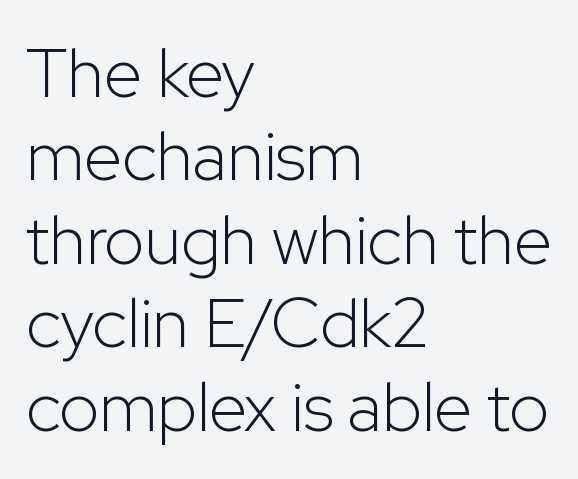
Q: Is the text bold? A: No.
Q: Is the text italic (slanted)? A: No, it is upright.
Q: Is the typeface a serif or a sans-serif typeface? A: Sans-serif.
Q: Is the text underlined? A: No.
Q: How is the paragraph aligned? A: Left-aligned.
Q: Is the spacing between letters normal or unusually wide? A: Normal.
Q: Width (condensed, normal, or wide)? A: Normal.
Q: Stroke contrast? A: Low.
Q: x-height? A: Medium.
Q: Monospaced? A: No.
